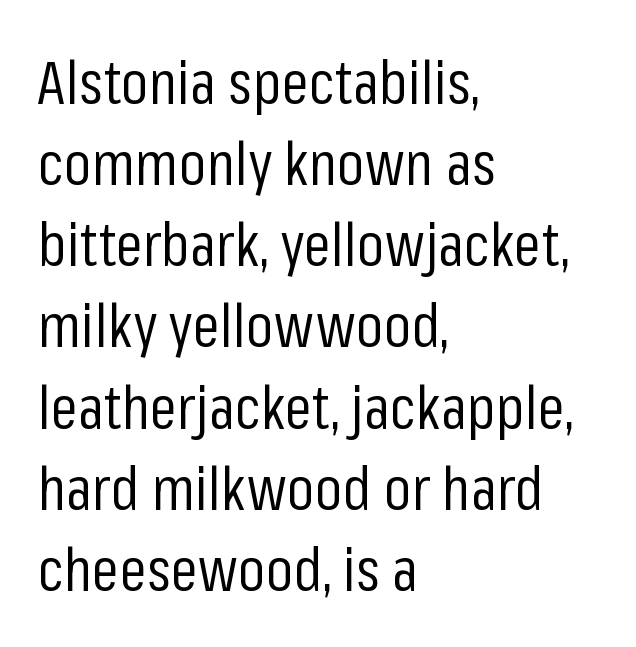
Q: Is the text bold? A: No.
Q: Is the text italic (slanted)? A: No, it is upright.
Q: Is the typeface a serif or a sans-serif typeface? A: Sans-serif.
Q: Is the text underlined? A: No.
Q: How is the paragraph aligned? A: Left-aligned.
Q: Is the spacing between letters normal or unusually wide? A: Normal.
Q: Is the spacing between lines tight, normal or loose? A: Normal.
Q: Width (condensed, normal, or wide)? A: Condensed.
Q: Stroke contrast? A: Low.
Q: x-height? A: Medium.
Q: Monospaced? A: No.
